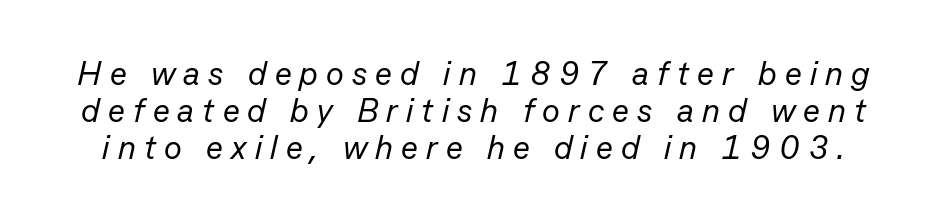
Counters stay open thanks to moderate or lighter strokes. Is this a fixed-width face? No — the glyphs have proportional, varying widths. The space between consecutive lines is stingy. Each word looks stretched out because of the extra space between its letters. The passage shown is not underscored anywhere.
